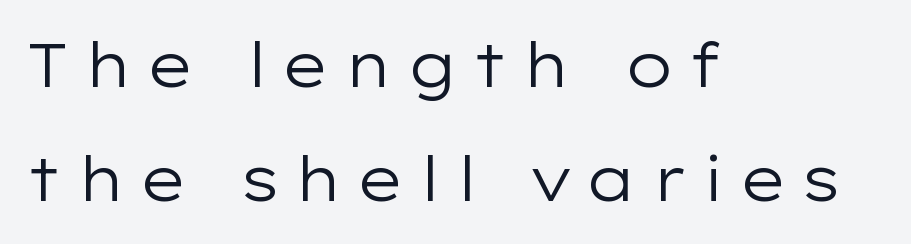
The image shows 61 px regular-weight, wide sans-serif type, upright; set left-aligned, line spacing 1.87x, unusually wide letter spacing (+0.21 em), not underlined; low stroke contrast and a medium x-height.
